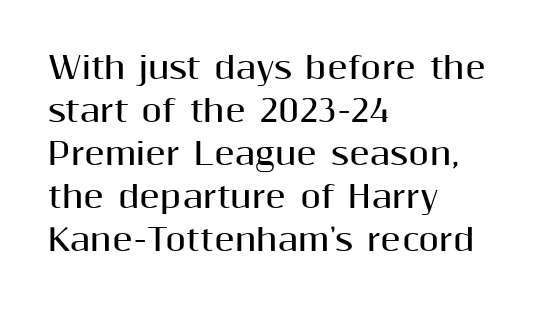
{"serif": "no", "italic": "no", "bold": "yes", "weight": "bold", "width": "normal", "stroke_contrast": "medium", "x_height": "medium", "monospaced": "no", "underline": "no", "align": "left", "line_spacing": "normal", "line_spacing_ratio": 1.43, "letter_spacing": "normal", "letter_spacing_em": 0.0, "glyph_px": 30}
